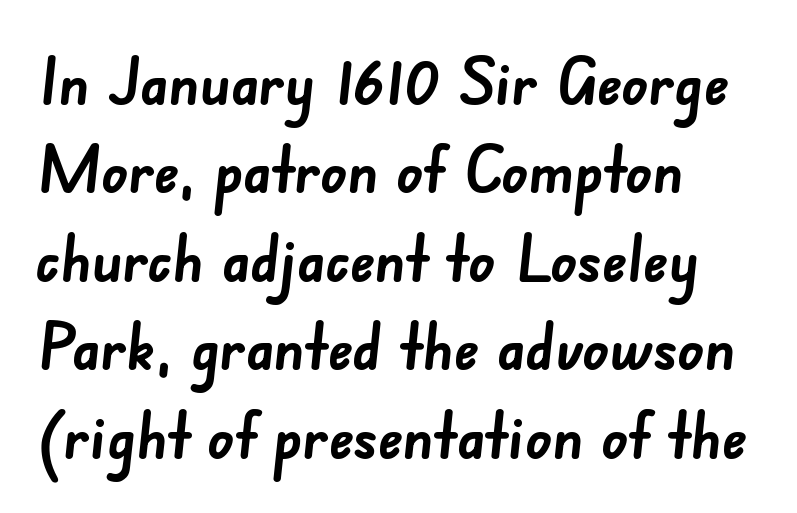
Q: Is the text bold? A: Yes.
Q: Is the typeface a serif or a sans-serif typeface? A: Sans-serif.
Q: Is the text underlined? A: No.
Q: How is the paragraph aligned? A: Left-aligned.
Q: Is the spacing between letters normal or unusually wide? A: Normal.
Q: Is the spacing between lines tight, normal or loose? A: Normal.
Q: Width (condensed, normal, or wide)? A: Normal.
Q: Stroke contrast? A: Low.
Q: x-height? A: Small.
Q: Monospaced? A: No.
